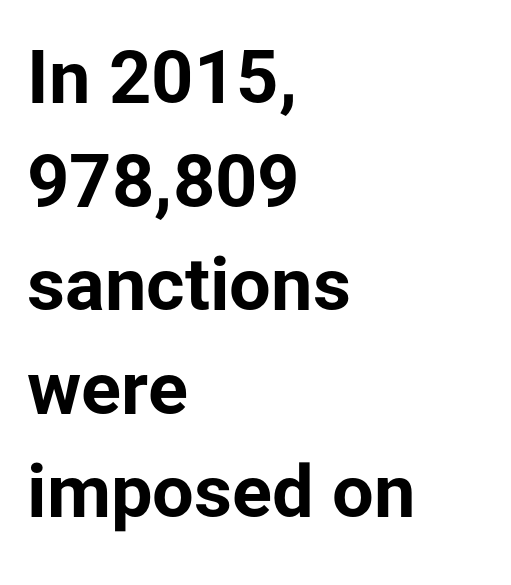
Q: Is the text bold? A: Yes.
Q: Is the text italic (slanted)? A: No, it is upright.
Q: Is the typeface a serif or a sans-serif typeface? A: Sans-serif.
Q: Is the text underlined? A: No.
Q: How is the paragraph aligned? A: Left-aligned.
Q: Is the spacing between letters normal or unusually wide? A: Normal.
Q: Is the spacing between lines tight, normal or loose? A: Normal.
Q: Width (condensed, normal, or wide)? A: Normal.
Q: Stroke contrast? A: Low.
Q: x-height? A: Medium.
Q: Monospaced? A: No.
